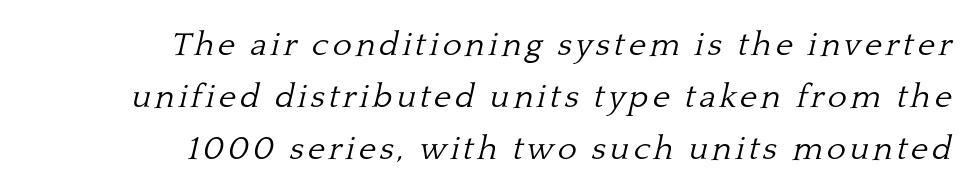
Unbolded letterforms with no extra heft. Note the varied advance widths — an 'i' is clearly narrower than an 'm'. This rendering features lettering with no underline. Every row of glyphs terminates at an identical x-position on the right.
